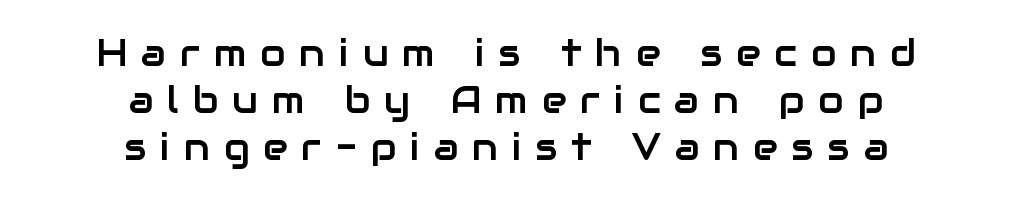
{"serif": "no", "italic": "no", "width": "normal", "stroke_contrast": "low", "x_height": "medium", "monospaced": "no", "underline": "no", "align": "center", "line_spacing": "normal", "line_spacing_ratio": 1.27, "letter_spacing": "wide", "letter_spacing_em": 0.38, "glyph_px": 37}
